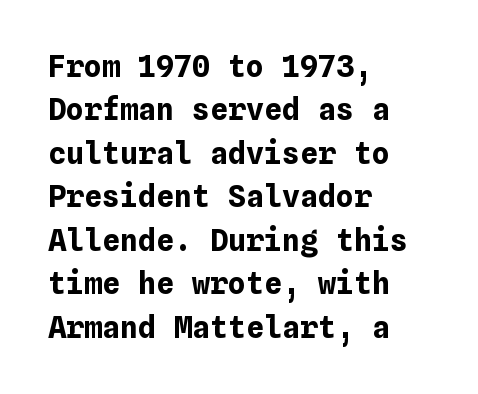
The typesetter chose a ragged-right arrangement here. Nobody drew a line under any word here. Caption: bold face, heavy strokes. You can tell it's not italic because the verticals are truly vertical. Observe the ordinary spacing: letters are neighbours, not strangers. If you measured baseline to baseline, you'd find a middling distance.
